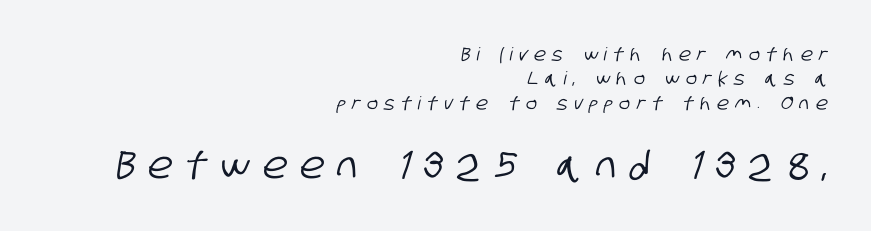
{"serif": "no", "width": "condensed", "stroke_contrast": "low", "x_height": "large", "monospaced": "no", "underline": "no", "align": "right", "line_spacing": "normal", "line_spacing_ratio": 1.35, "letter_spacing": "wide", "letter_spacing_em": 0.37, "larger_block": "second", "size_ratio": 2.06, "glyph_px": 37}
